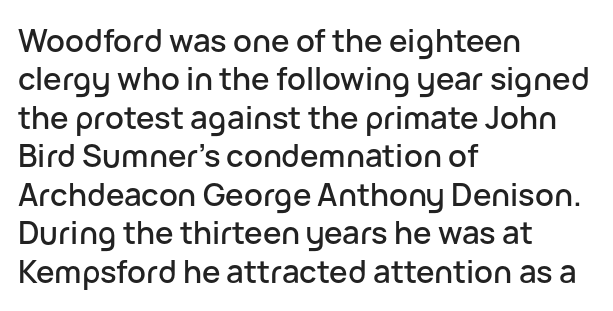
Each letter keeps its own natural width here, so spacing adapts to shape. The setting favours the left margin, as ordinary paragraphs usually do. The type is set solid horizontally, with unmodified tracking. Does the type have serifs? No, each stem ends abruptly.
